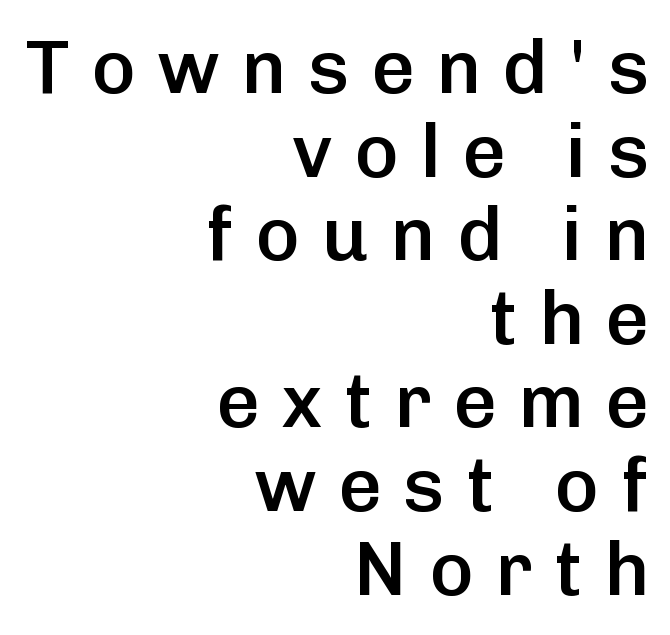
The image shows 76 px semibold sans-serif type, upright; set right-aligned, tight line spacing (1.1x), unusually wide letter spacing (+0.28 em), not underlined; low stroke contrast and a medium x-height.
